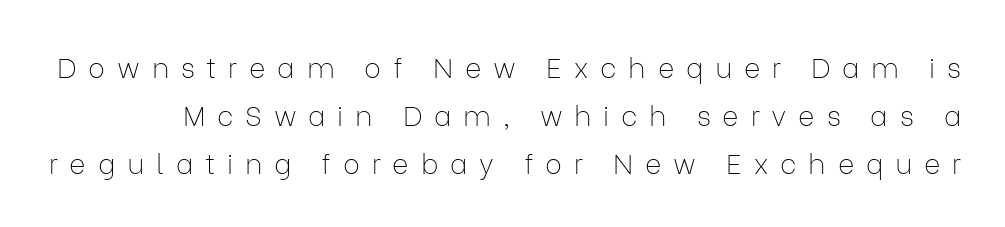
{"serif": "no", "italic": "no", "bold": "no", "weight": "thin", "width": "normal", "stroke_contrast": "low", "x_height": "medium", "monospaced": "no", "underline": "no", "line_spacing_ratio": 1.72, "letter_spacing": "wide", "letter_spacing_em": 0.42, "glyph_px": 28}
